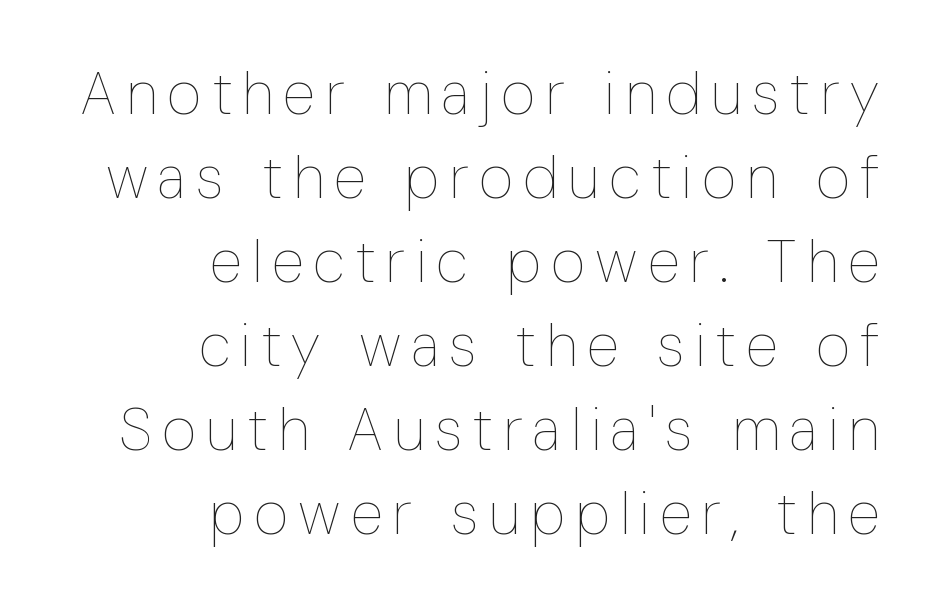
The space between consecutive lines is moderate. Ink coverage per letter is moderate at most. Quick note: not italic, upright. The letters advance in unequal steps, a hallmark of proportional type. Honestly, there is no underline to notice here at all. Casual observation: everything's shoved over to the right.
